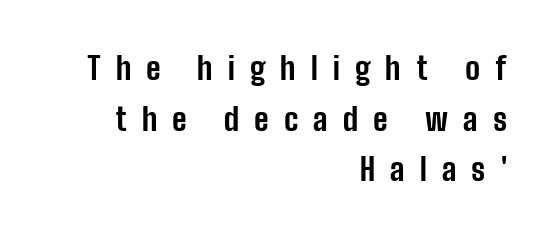
Here the glyphs are tracked loosely, breaking word shapes into spaced letters. Does the type have serifs? No, each stem ends abruptly. The rendering anchors every line to the right-hand side. Just letters on the line, the space beneath them empty. Spacing verdict: proportional, widths tailored to each character.
